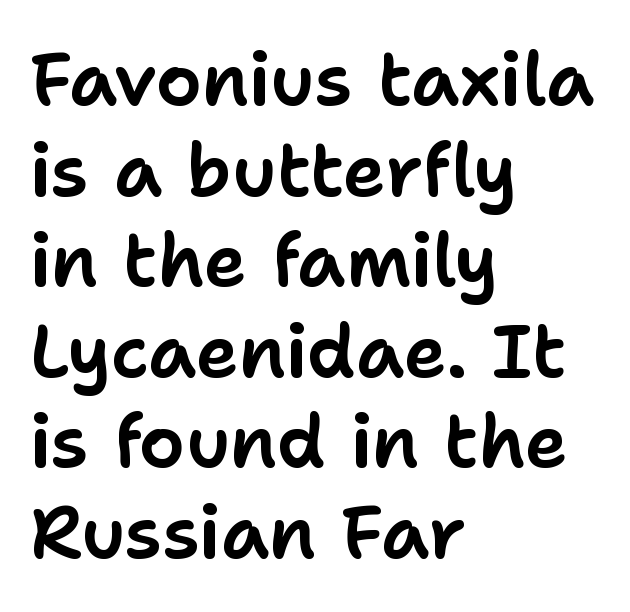
Default kerning and tracking; the words read as compact shapes. In terms of letterform style, serifs are entirely absent. Underlining? Definitely not there. Posture: upright roman.
